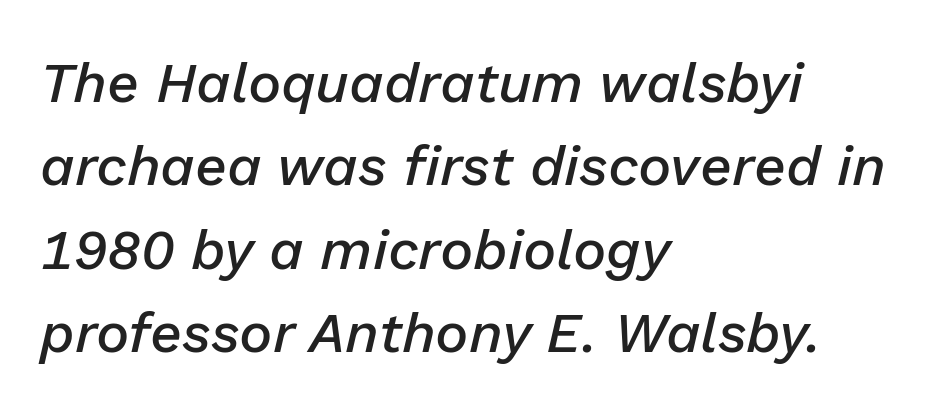
{"italic": "yes", "lean": "right", "slant_degrees": 13, "bold": "semi", "weight": "semibold", "width": "normal", "stroke_contrast": "low", "x_height": "medium", "monospaced": "no", "underline": "no", "align": "left", "line_spacing": "normal", "line_spacing_ratio": 1.49, "letter_spacing": "normal", "letter_spacing_em": 0.0, "glyph_px": 56}
